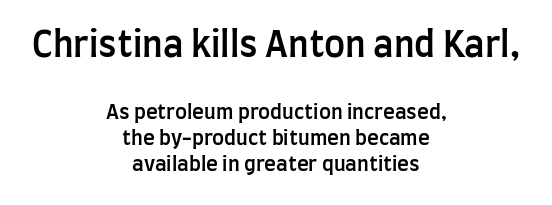
The block of text has a typical density, with ordinary space between rows. Typographically, this falls in the sans-serif category. Short note: letters normally spaced. Clear beneath every line of the passage. Which chunk is bigger? The first one — the top block dwarfs the bottom.
